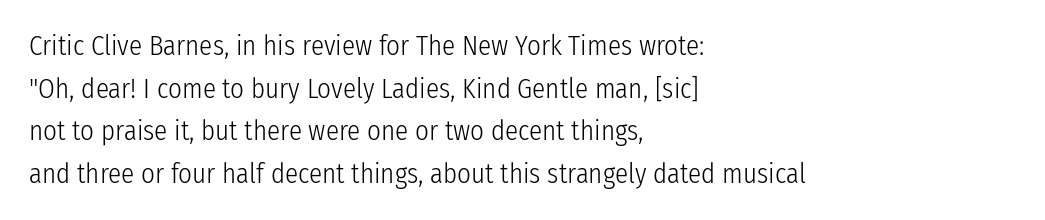
The image shows 27 px text type, upright; set left-aligned, normal line spacing (1.58x), normal letter spacing, not underlined.
